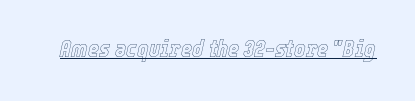
Q: Is the text italic (slanted)? A: Yes, it leans right by about 12 degrees.
Q: Is the text underlined? A: Yes.
Q: Is the spacing between letters normal or unusually wide? A: Normal.
